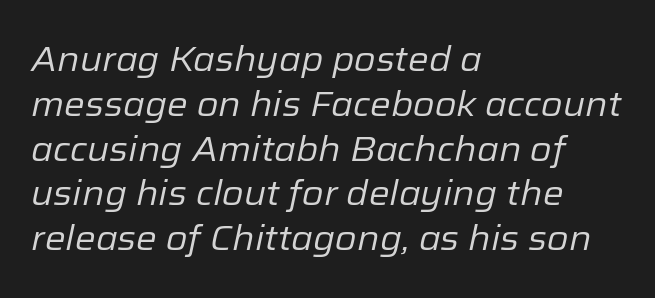
The image shows 35 px regular-weight type, italic (leaning right); set left-aligned, normal line spacing (1.28x), normal letter spacing, not underlined; low stroke contrast and a medium x-height.
